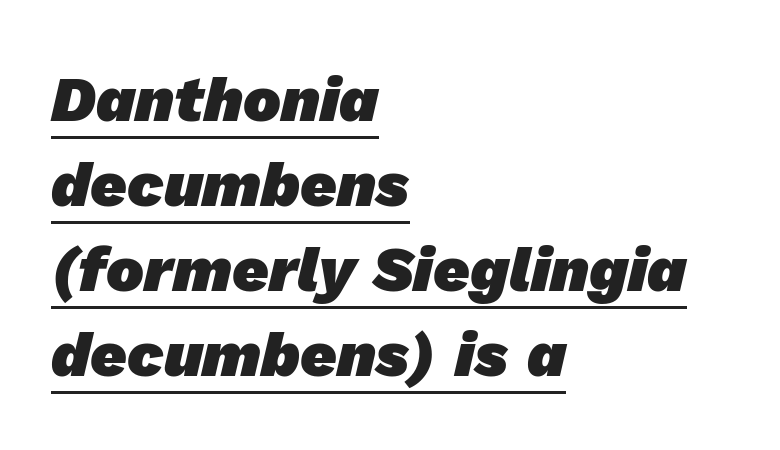
The passage shown stacks its lines at a standard gap. A rule runs beneath these lines of type. The face used here is rendered with its standard letterfit. The passage shown is typed in a proportional face where columns would drift. Horizontal alignment here is leftward, the default for most running prose.
